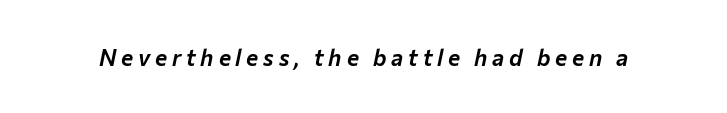
Q: Is the text italic (slanted)? A: Yes, it leans right by about 12 degrees.
Q: Is the text underlined? A: No.
Q: Is the spacing between letters normal or unusually wide? A: Unusually wide.
